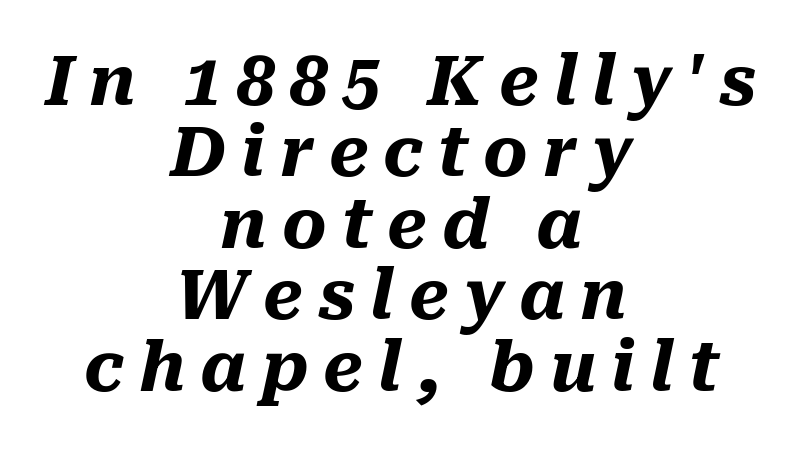
Does the leading feel generous? Not at all — it's pinched. The axis of the letterforms is tilted away from vertical. Notice how thick the strokes are: this is what a full bold looks like. Only glyphs here, with clear space below each row. The face used here is proportionally spaced, like ordinary book or web type. This sample is center-justified, so both line endings float freely.
